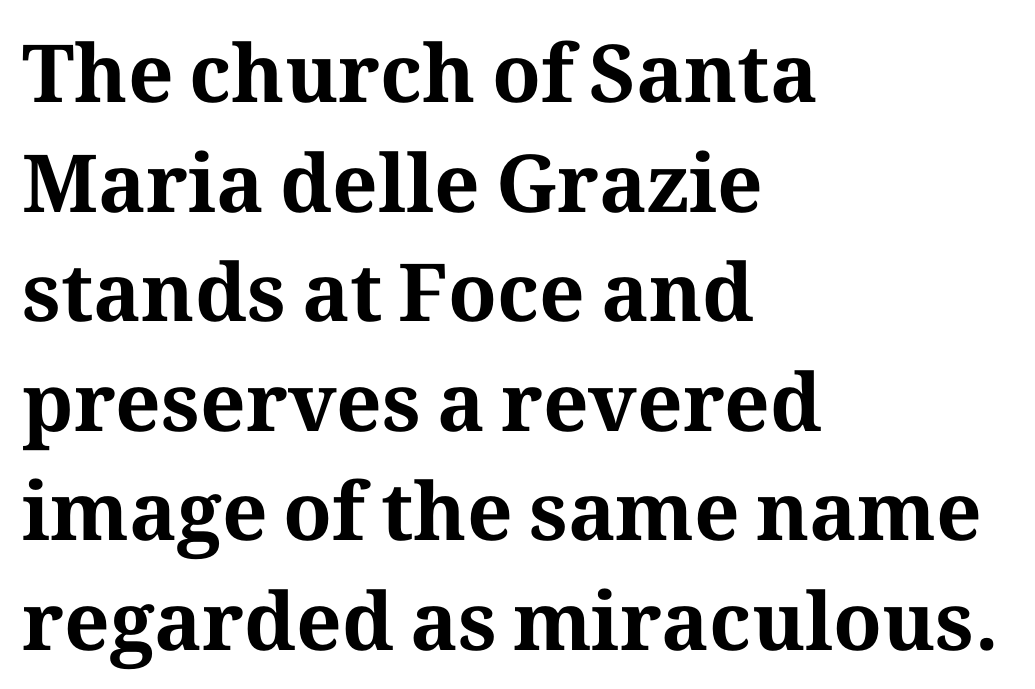
{"serif": "yes", "italic": "no", "bold": "yes", "weight": "bold", "width": "normal", "stroke_contrast": "medium", "x_height": "medium", "monospaced": "no", "underline": "no", "align": "left", "line_spacing": "normal", "line_spacing_ratio": 1.37, "letter_spacing": "normal", "letter_spacing_em": 0.0, "glyph_px": 80}
